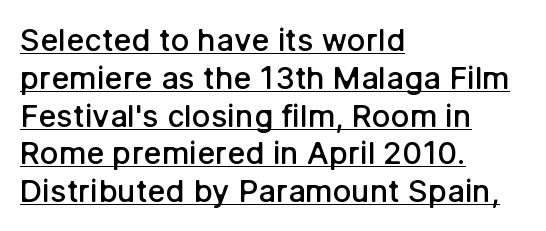
{"serif": "no", "italic": "no", "bold": "semi", "weight": "semibold", "width": "normal", "stroke_contrast": "low", "x_height": "medium", "monospaced": "no", "underline": "yes", "align": "left", "line_spacing_ratio": 1.22, "letter_spacing": "normal", "letter_spacing_em": 0.0, "glyph_px": 31}
